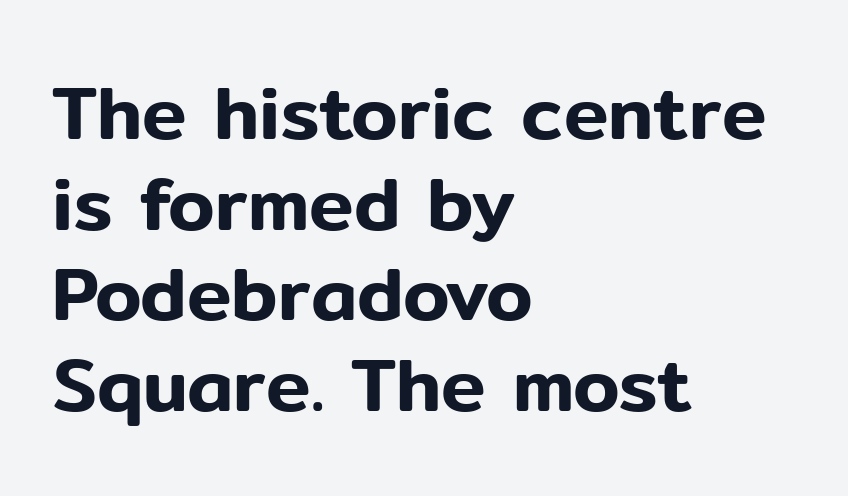
{"serif": "no", "italic": "no", "width": "normal", "stroke_contrast": "low", "x_height": "medium", "monospaced": "no", "underline": "no", "align": "left", "line_spacing_ratio": 1.21, "letter_spacing": "normal", "letter_spacing_em": 0.0, "glyph_px": 75}
